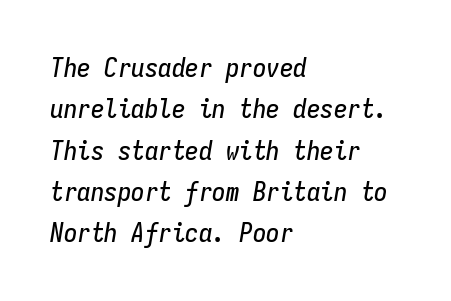
The image shows 27 px text type, italic (leaning right); set left-aligned, normal line spacing (1.53x), normal letter spacing, not underlined.
